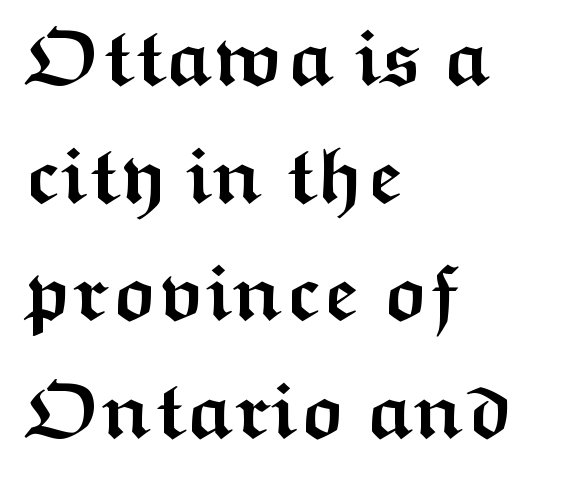
Q: Is the text bold? A: Yes.
Q: Is the text italic (slanted)? A: No, it is upright.
Q: Is the typeface a serif or a sans-serif typeface? A: Sans-serif.
Q: Is the text underlined? A: No.
Q: How is the paragraph aligned? A: Left-aligned.
Q: Is the spacing between letters normal or unusually wide? A: Normal.
Q: Is the spacing between lines tight, normal or loose? A: Normal.
Q: Width (condensed, normal, or wide)? A: Wide.
Q: Stroke contrast? A: Medium.
Q: x-height? A: Medium.
Q: Monospaced? A: No.
